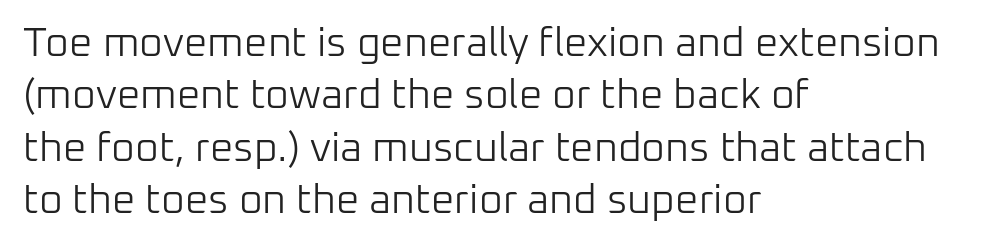
Tracking here is standard; glyphs follow each other at the usual distance. Plain, unruled lines of type. A normal amount of white space separates one row of letters from the next. If you drew a ruler down the left edge, every line would touch it.
